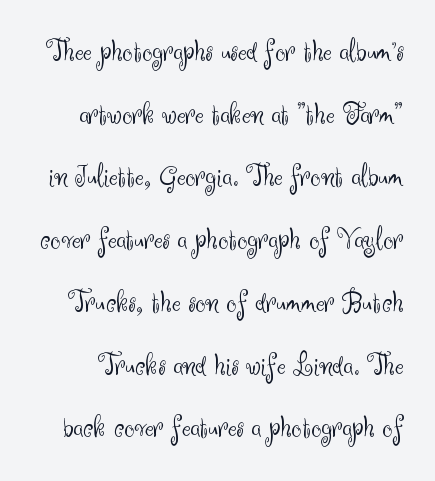
{"serif": "no", "italic": "no", "bold": "no", "weight": "light", "width": "normal", "stroke_contrast": "medium", "x_height": "small", "monospaced": "no", "underline": "no", "line_spacing": "loose", "line_spacing_ratio": 1.96, "letter_spacing": "normal", "letter_spacing_em": 0.0, "glyph_px": 32}
